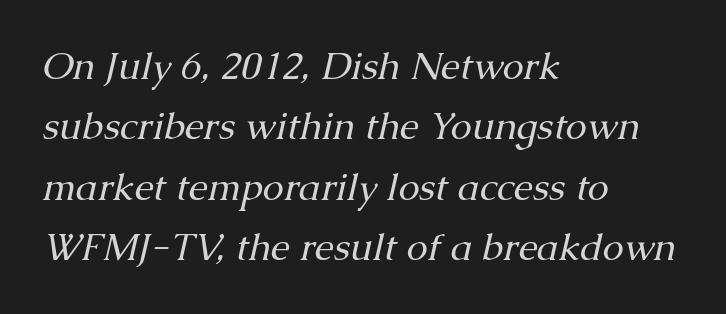
Q: Is the text bold? A: No.
Q: Is the text italic (slanted)? A: Yes, it leans right by about 13 degrees.
Q: Is the typeface a serif or a sans-serif typeface? A: Serif.
Q: Is the text underlined? A: No.
Q: How is the paragraph aligned? A: Left-aligned.
Q: Is the spacing between letters normal or unusually wide? A: Normal.
Q: Is the spacing between lines tight, normal or loose? A: Normal.
Q: Width (condensed, normal, or wide)? A: Normal.
Q: Stroke contrast? A: Medium.
Q: x-height? A: Medium.
Q: Monospaced? A: No.
